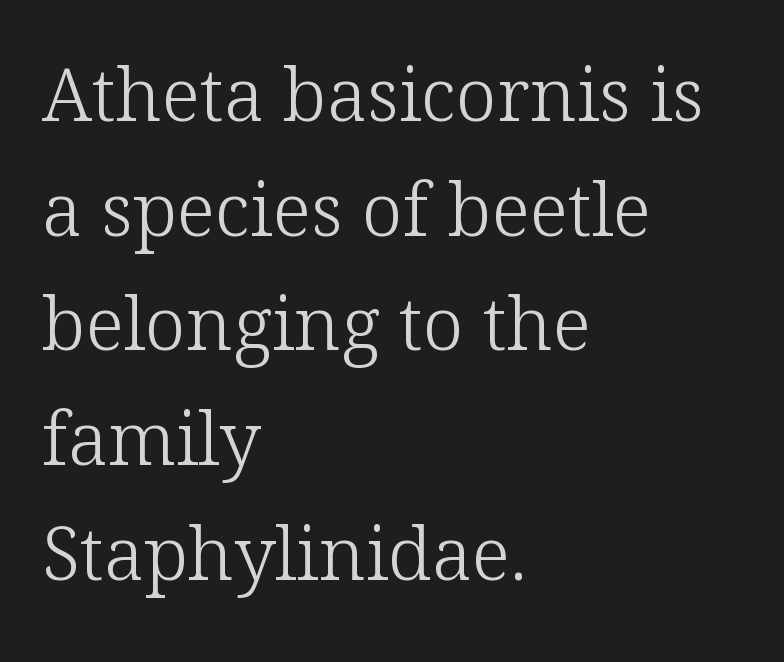
{"serif": "yes", "italic": "no", "bold": "no", "weight": "light", "width": "normal", "stroke_contrast": "low", "x_height": "medium", "monospaced": "no", "underline": "no", "align": "left", "line_spacing": "normal", "line_spacing_ratio": 1.55, "letter_spacing": "normal", "letter_spacing_em": 0.0, "glyph_px": 74}
